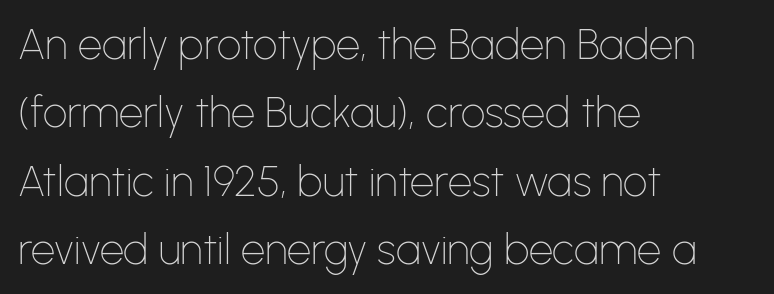
Heaviness? Minimal to ordinary, like unemphasized prose. In terms of leading, this rendering sits right in the middle. Lines of text with bare space underneath. All the whitespace from short lines collects on the right.
